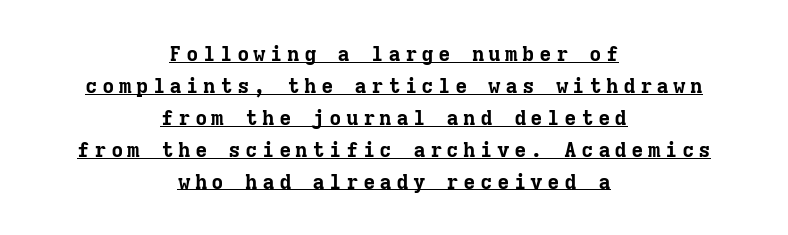
Q: Is the text bold? A: Yes.
Q: Is the text italic (slanted)? A: No, it is upright.
Q: Is the text underlined? A: Yes.
Q: How is the paragraph aligned? A: Centered.
Q: Is the spacing between letters normal or unusually wide? A: Unusually wide.
Q: Is the spacing between lines tight, normal or loose? A: Normal.
